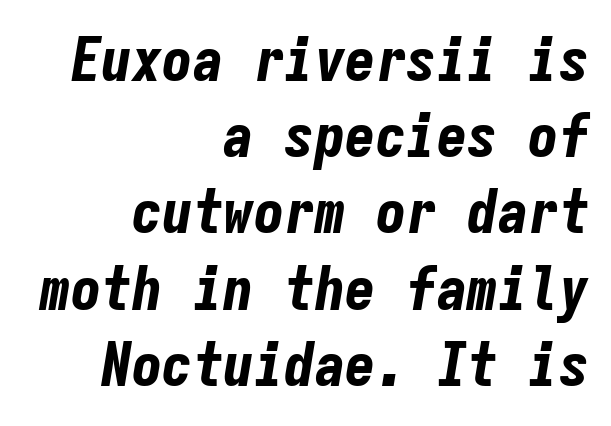
Weight check: bold — yes, fully. Teacher's note: observe the even right margin — that is flush-right alignment. The specimen omits any rule beneath the text block's lines. Regular leading. The passage shown leans; its letterforms are oblique.
